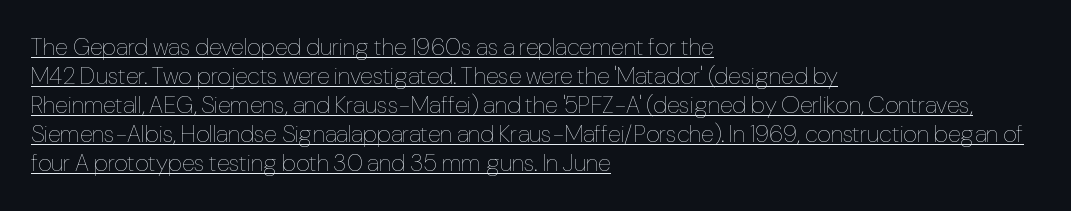
The image shows 24 px text type, upright; set left-aligned, line spacing 1.21x, normal letter spacing, underlined.
